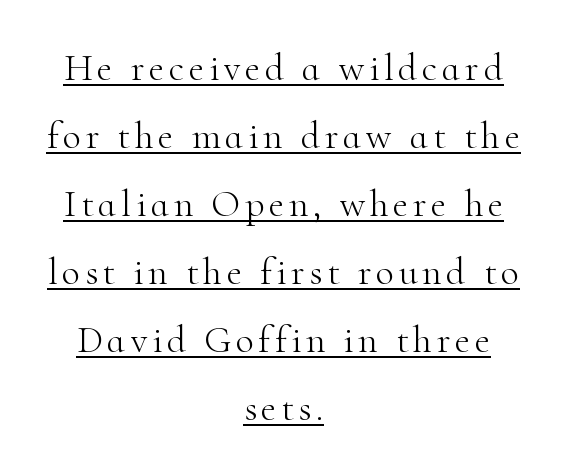
A roman cut, with each character standing at attention. Regarding serifs, this sample has them. Emphasis is given by a line drawn under the lettering. Which margin do the lines hug? Neither — every line sits in the middle. The passage shown is typed in a proportional face where columns would drift. The letterforms sit at book weight or below.
